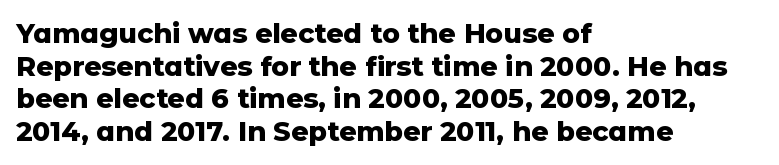
{"italic": "no", "bold": "yes", "underline": "no", "align": "left", "line_spacing_ratio": 1.21, "letter_spacing": "normal", "letter_spacing_em": 0.0, "glyph_px": 27}
